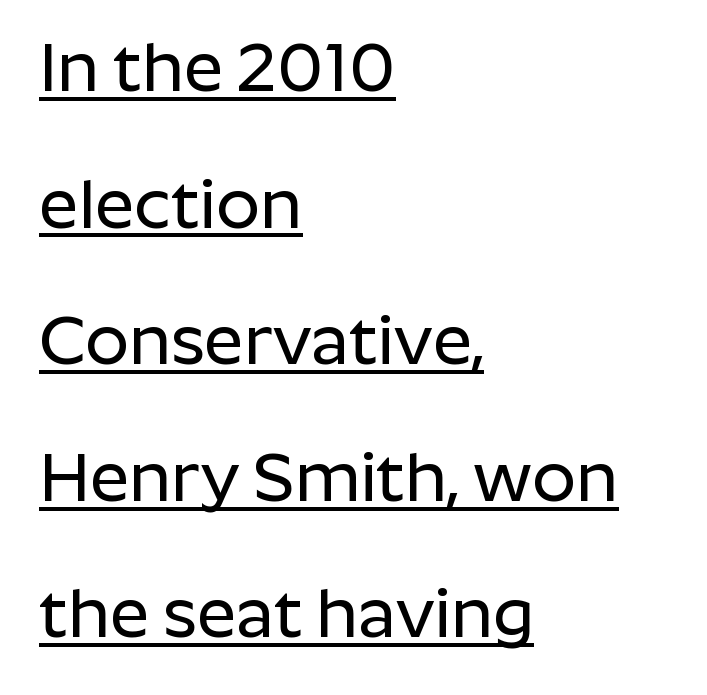
{"serif": "no", "italic": "no", "width": "normal", "stroke_contrast": "low", "x_height": "medium", "monospaced": "no", "underline": "yes", "align": "left", "line_spacing": "loose", "line_spacing_ratio": 1.98, "letter_spacing": "normal", "letter_spacing_em": 0.0, "glyph_px": 69}
